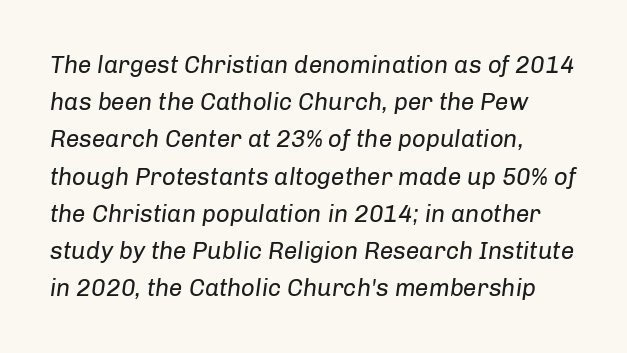
The foot of each line stays bare and open. Posture: slanted. Quick note: interline space is typical. Compared with a centered layout, this one pins lines to the left instead. Stroke thickness stays within the range of a standard reading face or lighter. How are the letters spaced? Ordinarily, with no added tracking.
